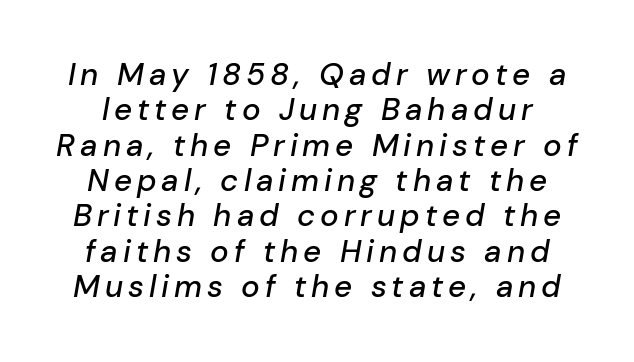
The image shows 31 px text type, italic (leaning right); set tight line spacing (1.14x), not underlined; low stroke contrast and a medium x-height.
